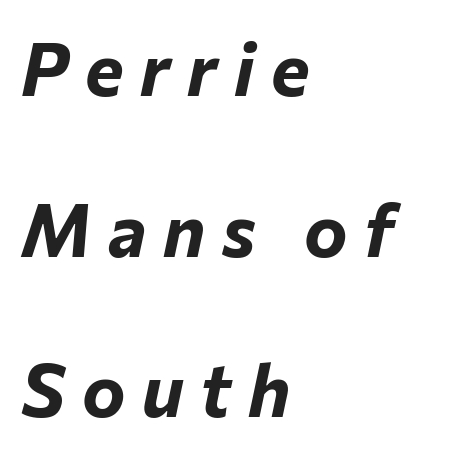
Students, note that the glyphs here are deliberately spaced far apart. Students, observe: this is what heavily led, spacious text looks like. Type without underlining. Is the type slanted? Yes — the strokes lean at a clear angle. Is the type bold? Yes — the strokes are clearly thick and heavy. These lines stack with their left ends in a neat column.
